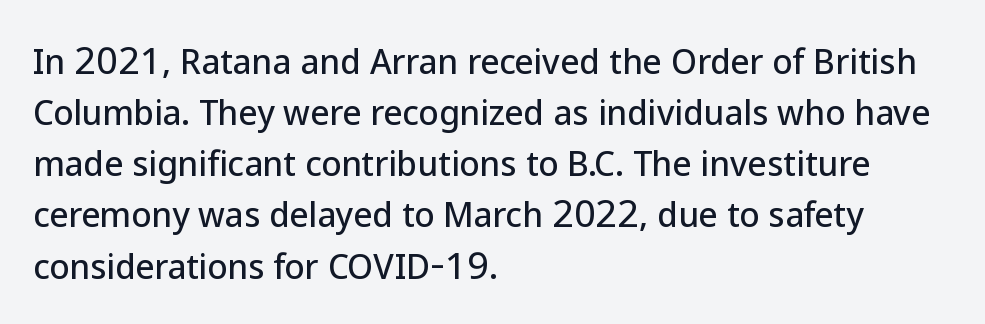
{"serif": "no", "italic": "no", "width": "normal", "stroke_contrast": "low", "x_height": "medium", "monospaced": "no", "underline": "no", "align": "left", "line_spacing": "normal", "line_spacing_ratio": 1.55, "letter_spacing": "normal", "letter_spacing_em": 0.0, "glyph_px": 33}
